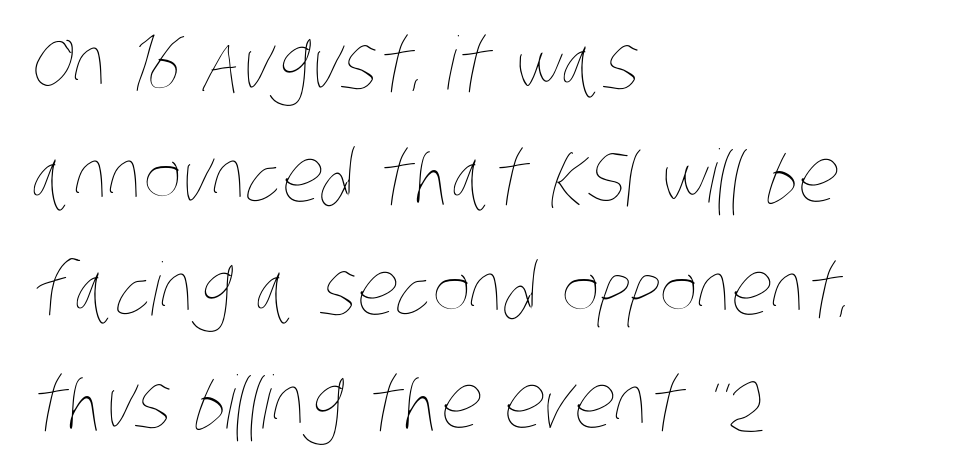
These lines are rendered in a variable-pitch font. Bare-footed words on every line. Each line starts at the same left margin while the right side varies. Normally led — the rows are evenly, conventionally spaced. You could call the tracking neutral — neither tight nor loose.
